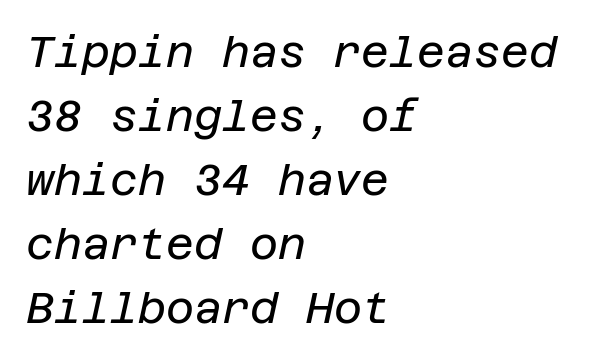
The image shows 43 px regular-weight type, italic (leaning right); set left-aligned, normal line spacing (1.49x), normal letter spacing, not underlined; low stroke contrast and a large x-height.
